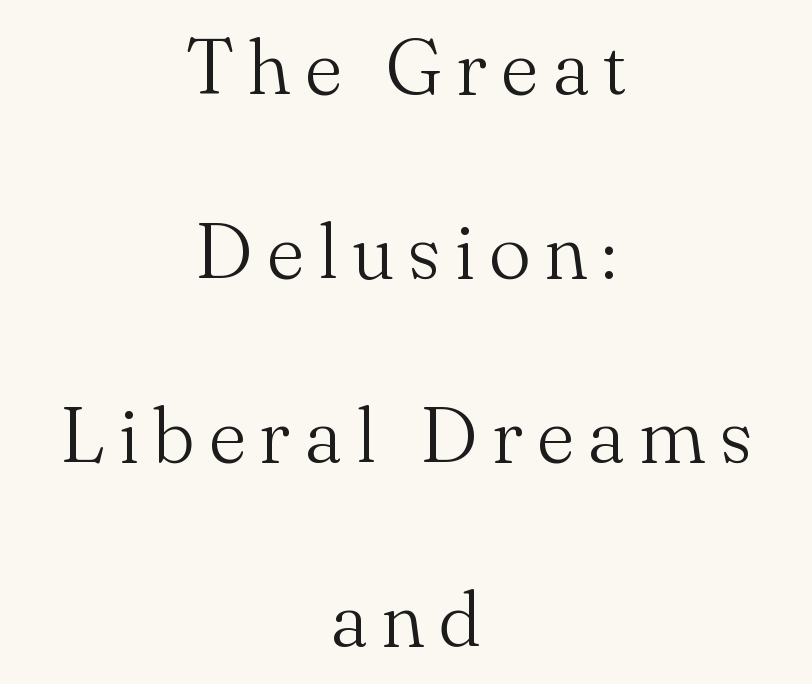
{"serif": "yes", "italic": "no", "bold": "no", "weight": "light", "width": "normal", "stroke_contrast": "medium", "x_height": "small", "monospaced": "no", "underline": "no", "align": "center", "line_spacing": "loose", "line_spacing_ratio": 2.33, "glyph_px": 79}
